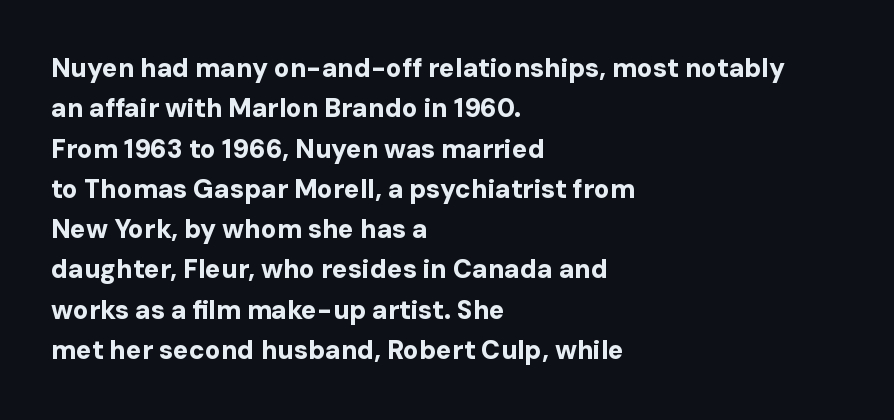
Q: Is the text bold? A: Yes.
Q: Is the text italic (slanted)? A: No, it is upright.
Q: Is the text underlined? A: No.
Q: How is the paragraph aligned? A: Left-aligned.
Q: Is the spacing between letters normal or unusually wide? A: Normal.
Q: Is the spacing between lines tight, normal or loose? A: Normal.
